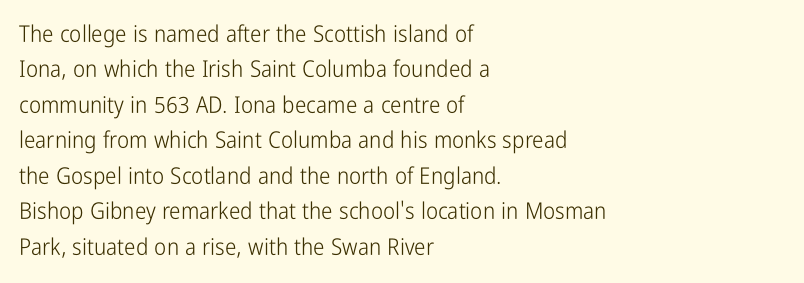
Q: Is the text bold? A: No.
Q: Is the text italic (slanted)? A: No, it is upright.
Q: Is the text underlined? A: No.
Q: How is the paragraph aligned? A: Left-aligned.
Q: Is the spacing between letters normal or unusually wide? A: Normal.
Q: Is the spacing between lines tight, normal or loose? A: Normal.
